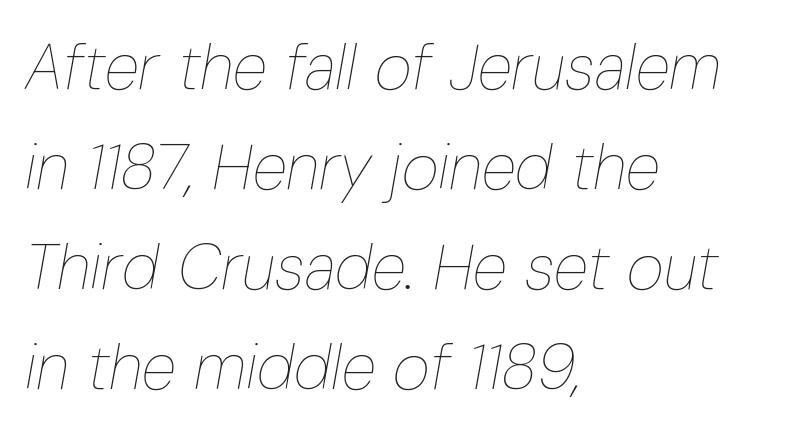
{"italic": "yes", "lean": "right", "slant_degrees": 10, "bold": "no", "weight": "thin", "width": "condensed", "stroke_contrast": "low", "x_height": "medium", "monospaced": "no", "underline": "no", "align": "left", "line_spacing": "normal", "line_spacing_ratio": 1.56, "letter_spacing": "normal", "letter_spacing_em": 0.0, "glyph_px": 64}
